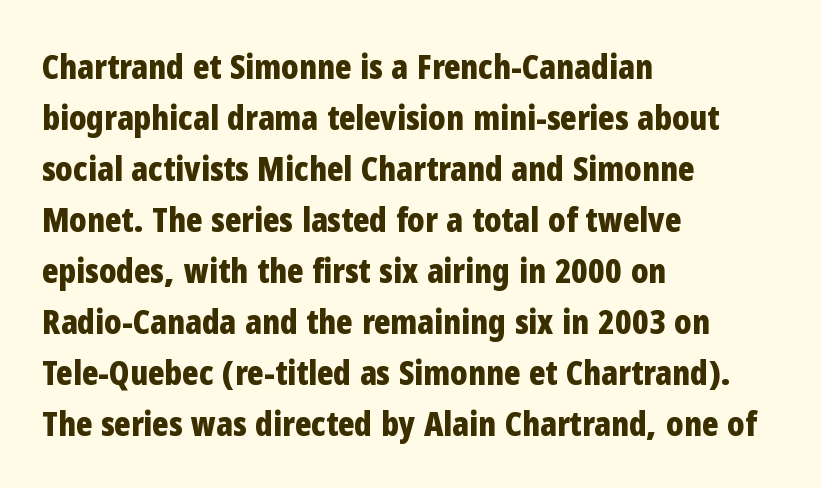
{"serif": "no", "italic": "no", "bold": "yes", "weight": "bold", "width": "condensed", "stroke_contrast": "low", "x_height": "medium", "monospaced": "no", "underline": "no", "align": "left", "line_spacing": "normal", "line_spacing_ratio": 1.5, "letter_spacing": "normal", "letter_spacing_em": 0.0, "glyph_px": 34}
